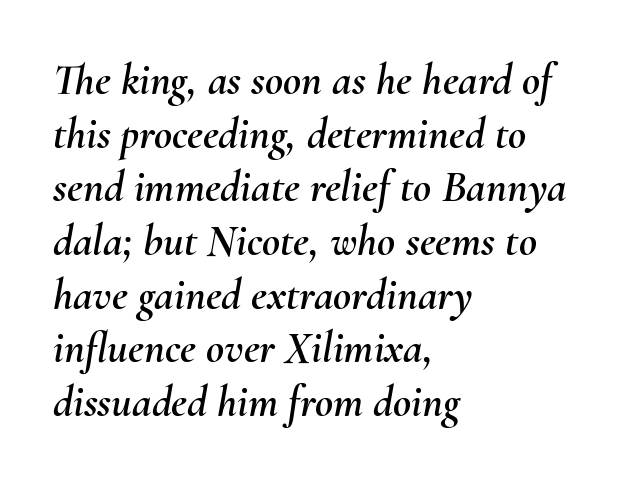
Q: Is the text italic (slanted)? A: Yes, it leans right by about 10 degrees.
Q: Is the text underlined? A: No.
Q: How is the paragraph aligned? A: Left-aligned.
Q: Is the spacing between letters normal or unusually wide? A: Normal.
Q: Width (condensed, normal, or wide)? A: Normal.
Q: Stroke contrast? A: Medium.
Q: x-height? A: Small.
Q: Monospaced? A: No.
